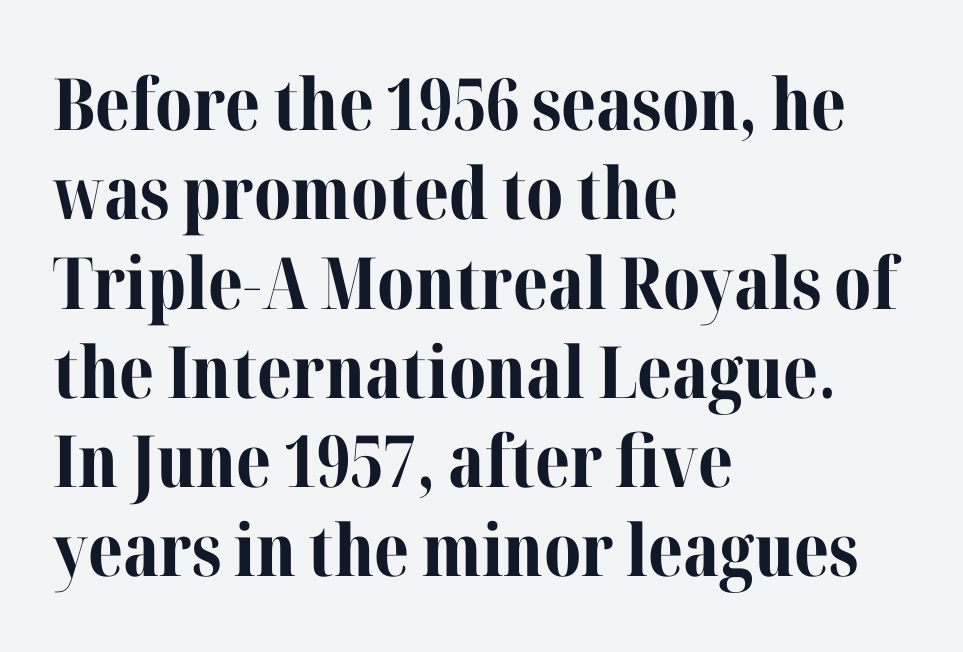
Do the letters lean? They stand straight. The letters carry serifs — small finishing strokes at the ends of their stems. The letters advance in unequal steps, a hallmark of proportional type. The string is rendered with underlining switched off. The face used here has the dense, thick strokes of a bold.
